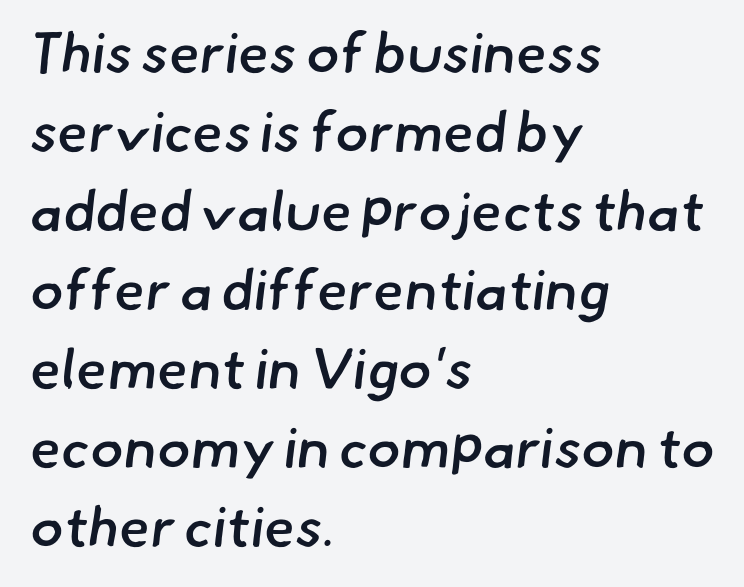
Q: Is the text bold? A: Semi-bold.
Q: Is the typeface a serif or a sans-serif typeface? A: Sans-serif.
Q: Is the text underlined? A: No.
Q: How is the paragraph aligned? A: Left-aligned.
Q: Is the spacing between letters normal or unusually wide? A: Normal.
Q: Is the spacing between lines tight, normal or loose? A: Normal.
Q: Width (condensed, normal, or wide)? A: Normal.
Q: Stroke contrast? A: Low.
Q: x-height? A: Small.
Q: Monospaced? A: No.
